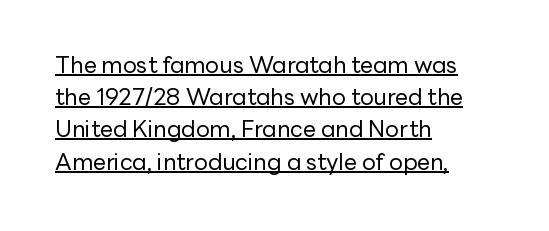
The lettering stays uniformly vertical, giving the passage a roman look. The vertical gap from one line to the next is medium. Heaviness? Minimal to ordinary, like unemphasized prose. Somebody hit Ctrl+U on this one — the words are underlined.
